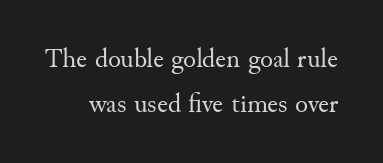
The image shows 27 px text type, upright; set normal line spacing (1.65x), normal letter spacing, not underlined.
